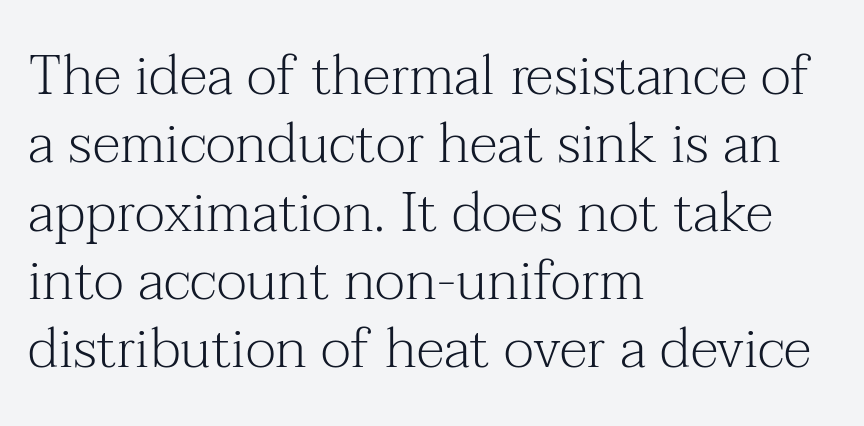
The image shows 56 px light serif type, upright; set left-aligned, line spacing 1.22x, normal letter spacing, not underlined; medium stroke contrast and a medium x-height.
